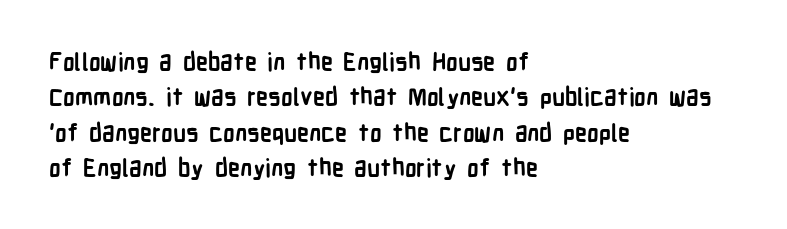
Q: Is the text bold? A: Yes.
Q: Is the text italic (slanted)? A: No, it is upright.
Q: Is the text underlined? A: No.
Q: How is the paragraph aligned? A: Left-aligned.
Q: Is the spacing between letters normal or unusually wide? A: Normal.
Q: Is the spacing between lines tight, normal or loose? A: Normal.
